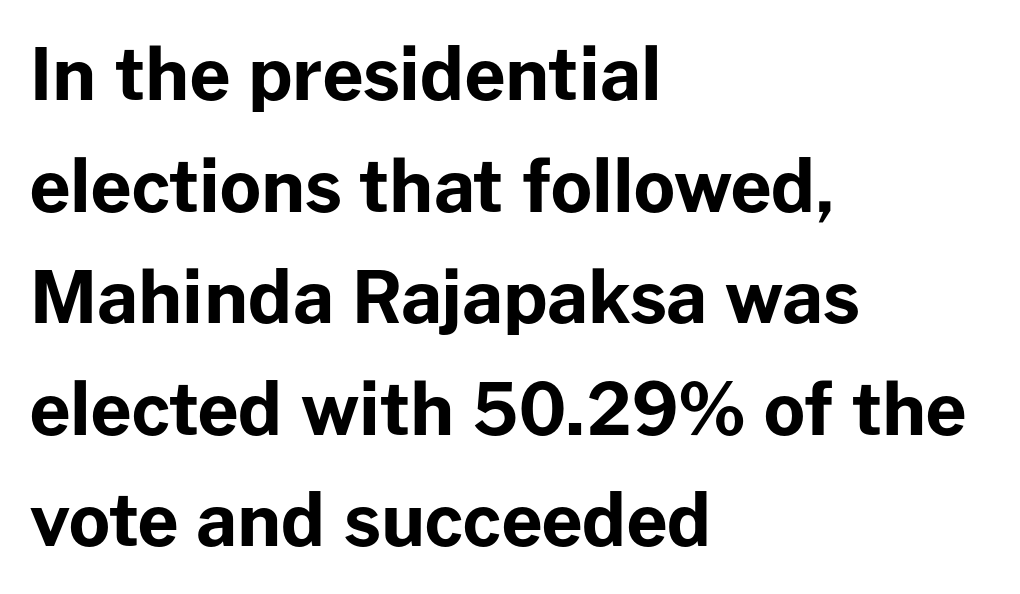
{"serif": "no", "italic": "no", "bold": "yes", "weight": "bold", "width": "normal", "stroke_contrast": "low", "x_height": "medium", "monospaced": "no", "underline": "no", "align": "left", "line_spacing": "normal", "line_spacing_ratio": 1.55, "letter_spacing": "normal", "letter_spacing_em": 0.0, "glyph_px": 72}
